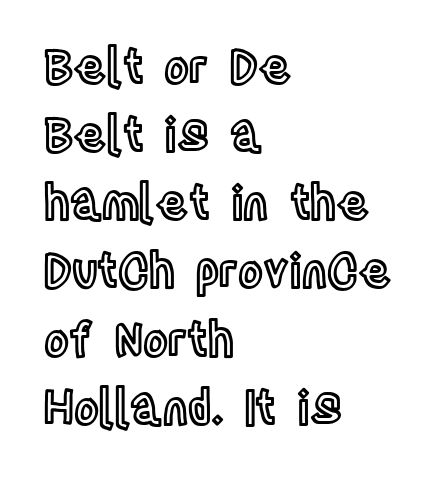
The image shows 47 px condensed type, upright; set left-aligned, normal line spacing (1.45x), normal letter spacing, not underlined; a large x-height.
